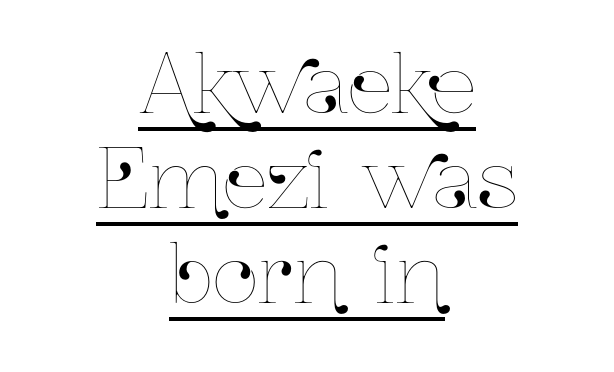
Q: Is the text italic (slanted)? A: No, it is upright.
Q: Is the text underlined? A: Yes.
Q: How is the paragraph aligned? A: Centered.
Q: Is the spacing between letters normal or unusually wide? A: Normal.
Q: Width (condensed, normal, or wide)? A: Condensed.
Q: Stroke contrast? A: Low.
Q: x-height? A: Medium.
Q: Monospaced? A: No.
